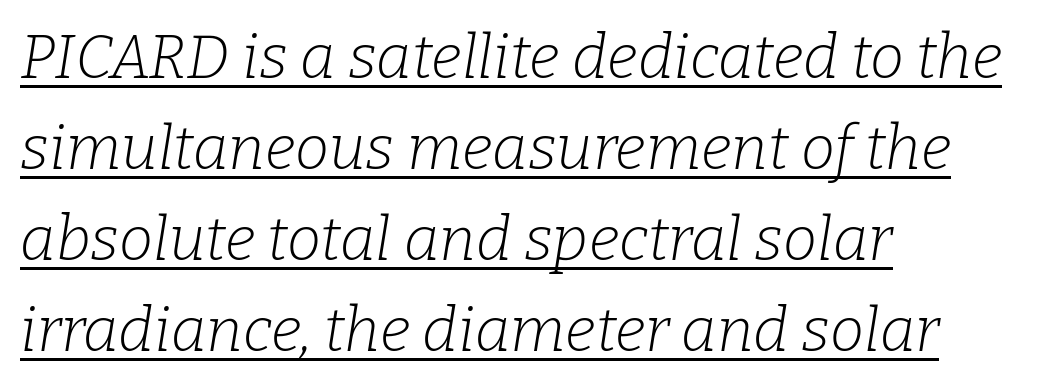
Q: Is the text bold? A: No.
Q: Is the text italic (slanted)? A: Yes, it leans right by about 9 degrees.
Q: Is the typeface a serif or a sans-serif typeface? A: Serif.
Q: Is the text underlined? A: Yes.
Q: How is the paragraph aligned? A: Left-aligned.
Q: Is the spacing between letters normal or unusually wide? A: Normal.
Q: Is the spacing between lines tight, normal or loose? A: Normal.
Q: Width (condensed, normal, or wide)? A: Normal.
Q: Stroke contrast? A: Low.
Q: x-height? A: Medium.
Q: Monospaced? A: No.
